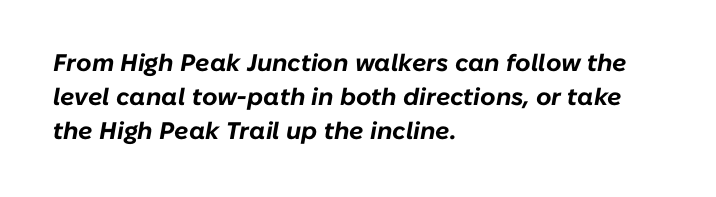
Q: Is the text bold? A: Yes.
Q: Is the text italic (slanted)? A: Yes, it leans right by about 10 degrees.
Q: Is the text underlined? A: No.
Q: How is the paragraph aligned? A: Left-aligned.
Q: Is the spacing between letters normal or unusually wide? A: Normal.
Q: Is the spacing between lines tight, normal or loose? A: Normal.
